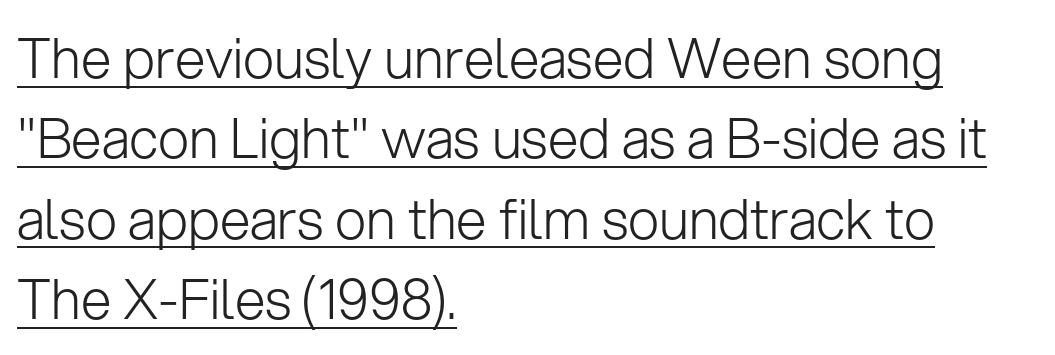
The image shows 55 px light sans-serif type, upright; set left-aligned, normal line spacing (1.46x), normal letter spacing, underlined; low stroke contrast and a medium x-height.
